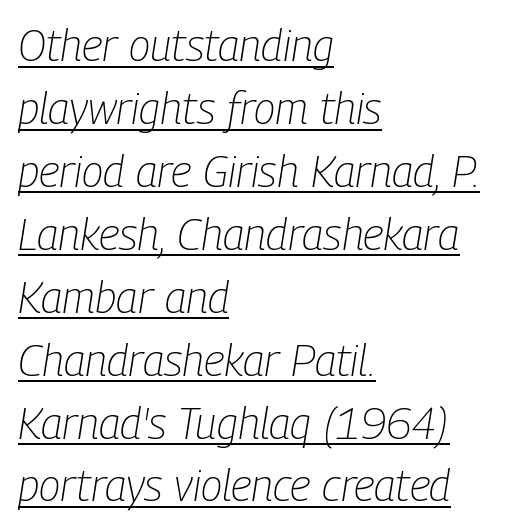
Q: Is the text bold? A: No.
Q: Is the text italic (slanted)? A: Yes, it leans right by about 9 degrees.
Q: Is the text underlined? A: Yes.
Q: How is the paragraph aligned? A: Left-aligned.
Q: Is the spacing between letters normal or unusually wide? A: Normal.
Q: Is the spacing between lines tight, normal or loose? A: Normal.
Q: Width (condensed, normal, or wide)? A: Condensed.
Q: Stroke contrast? A: Low.
Q: x-height? A: Medium.
Q: Monospaced? A: No.
